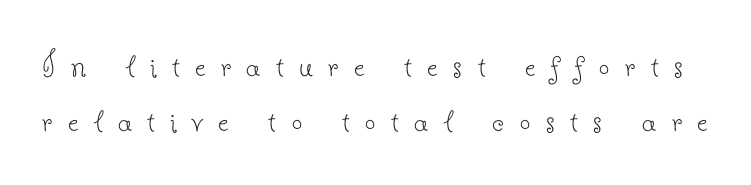
The image shows 37 px thin serif type, upright; set normal line spacing (1.49x), unusually wide letter spacing (+0.42 em), not underlined; low stroke contrast and a small x-height.
